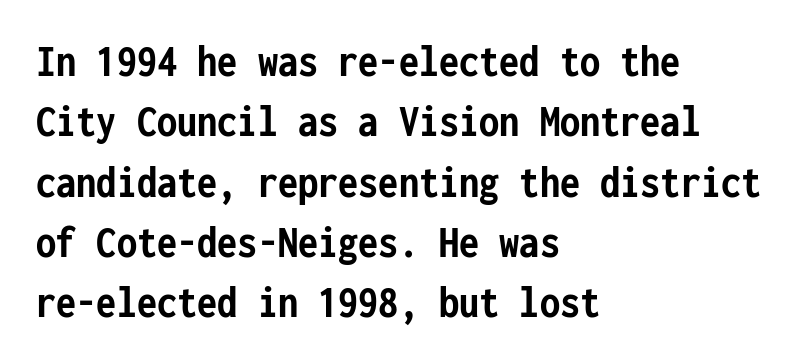
Q: Is the text bold? A: Yes.
Q: Is the text italic (slanted)? A: No, it is upright.
Q: Is the typeface a serif or a sans-serif typeface? A: Sans-serif.
Q: Is the text underlined? A: No.
Q: How is the paragraph aligned? A: Left-aligned.
Q: Is the spacing between letters normal or unusually wide? A: Normal.
Q: Is the spacing between lines tight, normal or loose? A: Normal.
Q: Width (condensed, normal, or wide)? A: Condensed.
Q: Stroke contrast? A: Low.
Q: x-height? A: Medium.
Q: Monospaced? A: Yes.
